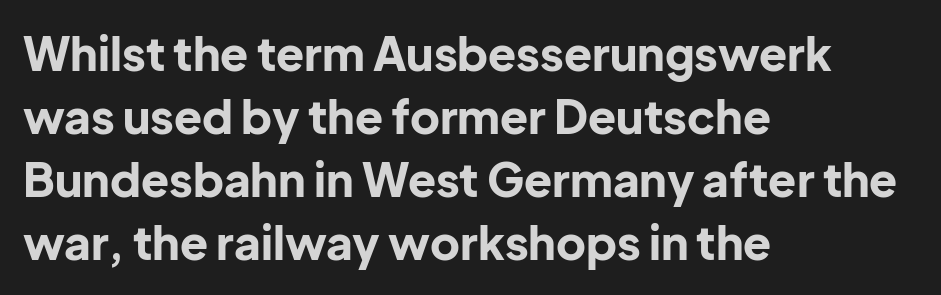
The image shows 46 px bold sans-serif type, upright; set left-aligned, normal line spacing (1.37x), normal letter spacing, not underlined; low stroke contrast and a medium x-height.
